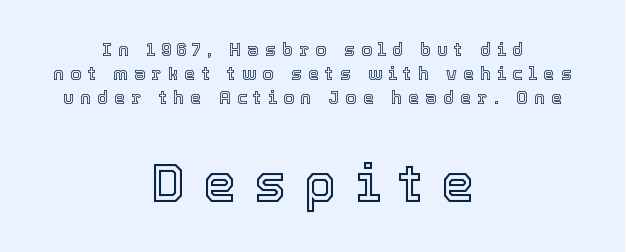
You could not count columns in this text — the font is proportionally spaced. Honestly, the letter spacing is so wide it's the main thing you notice. Every character sits straight up, as roman type does. Line starts and ends both wander, symmetrically.
